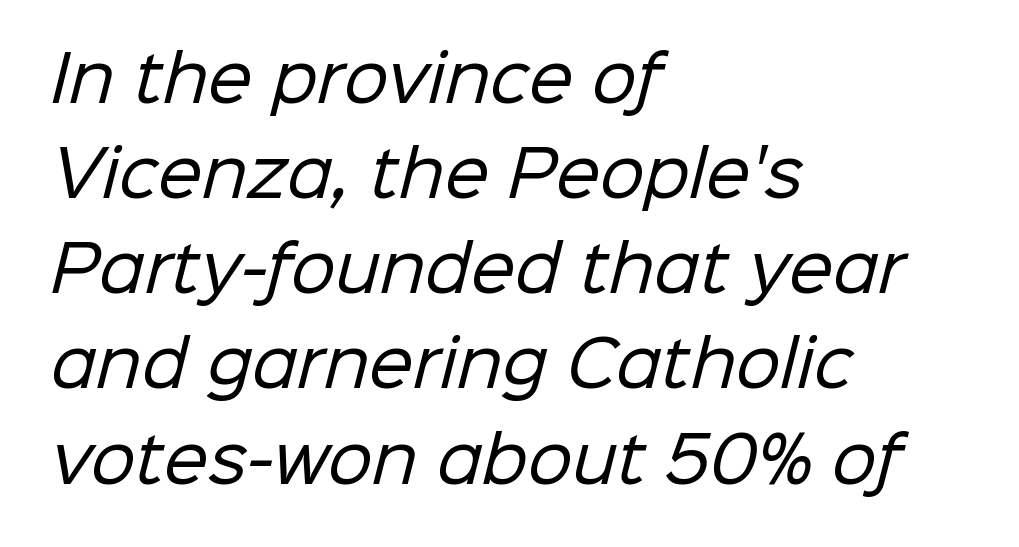
Q: Is the text bold? A: No.
Q: Is the typeface a serif or a sans-serif typeface? A: Sans-serif.
Q: Is the text underlined? A: No.
Q: How is the paragraph aligned? A: Left-aligned.
Q: Is the spacing between letters normal or unusually wide? A: Normal.
Q: Is the spacing between lines tight, normal or loose? A: Normal.
Q: Width (condensed, normal, or wide)? A: Normal.
Q: Stroke contrast? A: Low.
Q: x-height? A: Medium.
Q: Monospaced? A: No.
